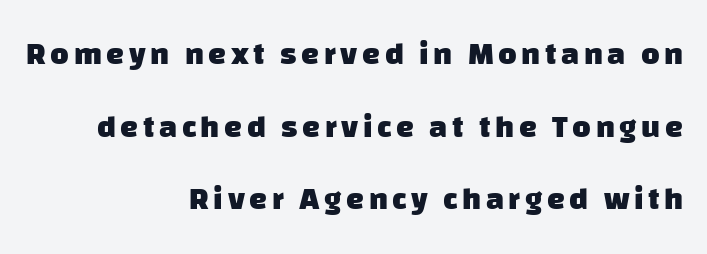
{"serif": "no", "bold": "yes", "weight": "heavy", "width": "normal", "stroke_contrast": "low", "x_height": "large", "monospaced": "no", "underline": "no", "align": "right", "line_spacing": "loose", "line_spacing_ratio": 2.27, "glyph_px": 32}
